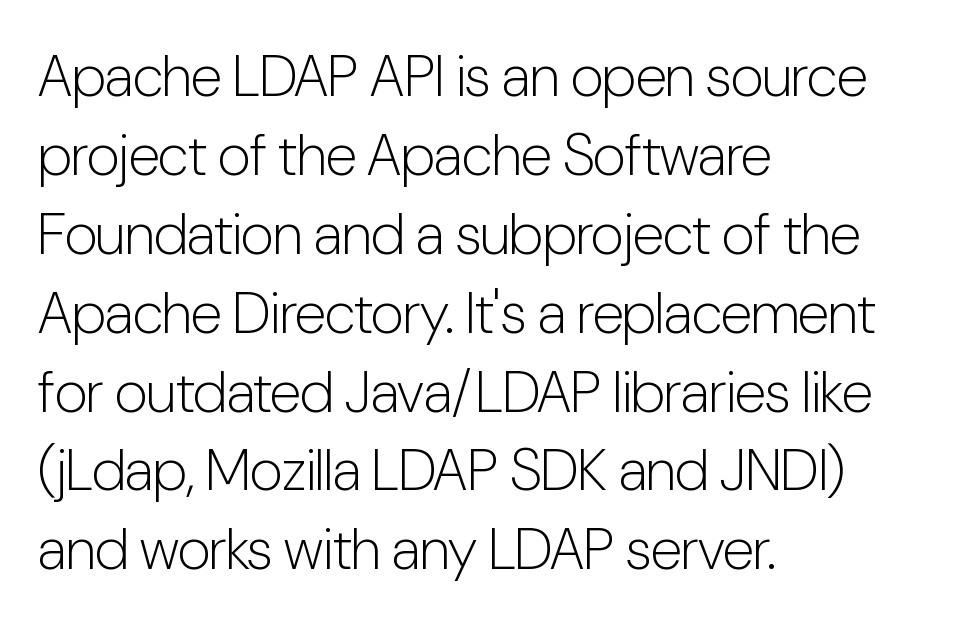
The image shows 58 px light, condensed sans-serif type, upright; set left-aligned, normal line spacing (1.36x), normal letter spacing, not underlined; low stroke contrast and a medium x-height.
